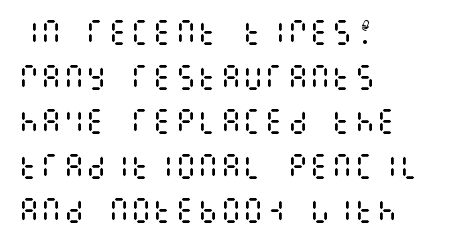
The font's upright variant was chosen for this text. The passage shown is not bold in any degree. Horizontal alignment here is leftward, the default for most running prose. The line-height multiplier appears to be the usual default. Glance below the letters and you will spot only blank space. Between one letter and the next there's only the usual sliver of space.
